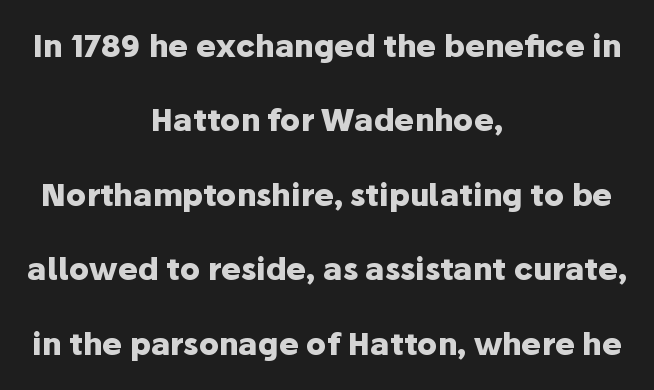
{"serif": "no", "italic": "no", "bold": "yes", "weight": "heavy", "width": "normal", "stroke_contrast": "low", "x_height": "medium", "monospaced": "no", "underline": "no", "align": "center", "line_spacing": "loose", "line_spacing_ratio": 2.48, "letter_spacing": "normal", "letter_spacing_em": 0.0, "glyph_px": 30}
